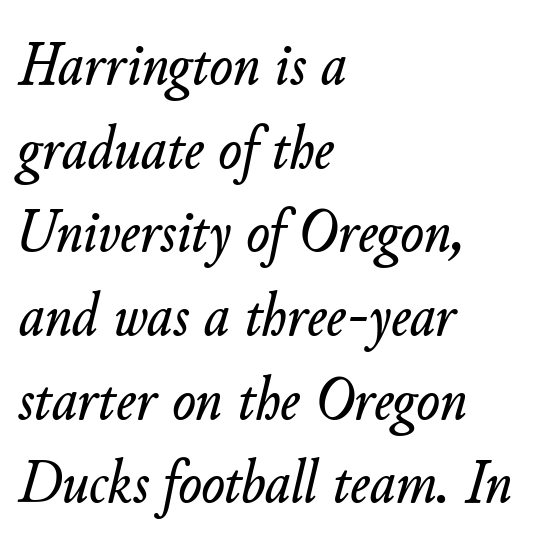
No extra tracking has been applied to these lines. This block has exactly the height ordinary leading produces. Note the varied advance widths — an 'i' is clearly narrower than an 'm'. Leftover space on each line is placed entirely after the last word. The string is rendered with underlining switched off. Characters are canted at an angle relative to the baseline's perpendicular.
